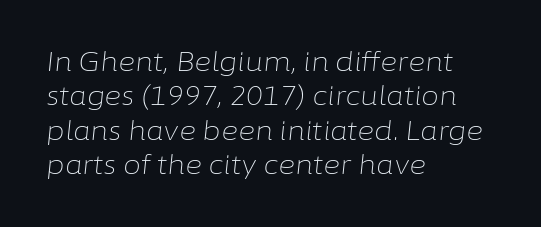
Q: Is the text bold? A: No.
Q: Is the text italic (slanted)? A: Yes, it leans right by about 6 degrees.
Q: Is the text underlined? A: No.
Q: How is the paragraph aligned? A: Left-aligned.
Q: Is the spacing between letters normal or unusually wide? A: Normal.
Q: Is the spacing between lines tight, normal or loose? A: Normal.
